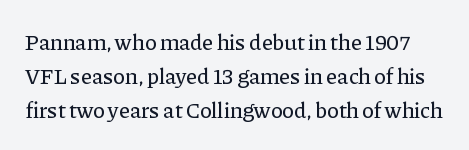
The image shows 22 px text type, upright; set normal line spacing (1.54x), normal letter spacing, not underlined.
